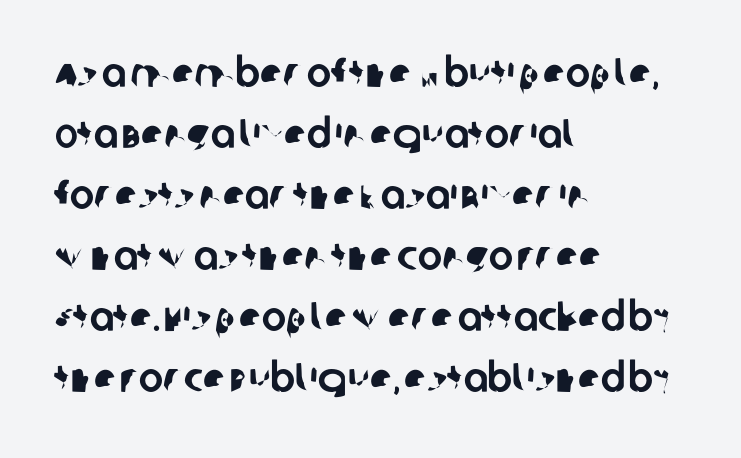
Q: Is the typeface a serif or a sans-serif typeface? A: Sans-serif.
Q: Is the text underlined? A: No.
Q: How is the paragraph aligned? A: Left-aligned.
Q: Is the spacing between letters normal or unusually wide? A: Normal.
Q: Is the spacing between lines tight, normal or loose? A: Normal.
Q: Width (condensed, normal, or wide)? A: Normal.
Q: Stroke contrast? A: Low.
Q: x-height? A: Large.
Q: Monospaced? A: No.
